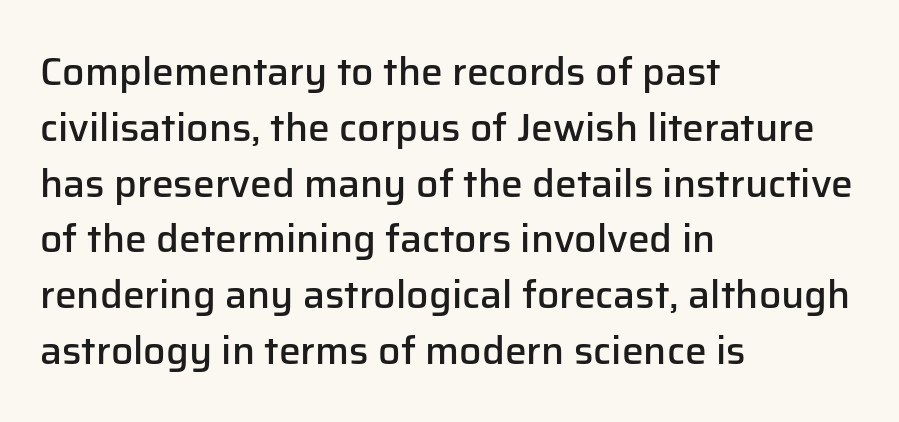
The image shows 39 px semibold sans-serif type, upright; set left-aligned, normal line spacing (1.43x), normal letter spacing, not underlined; low stroke contrast and a medium x-height.
